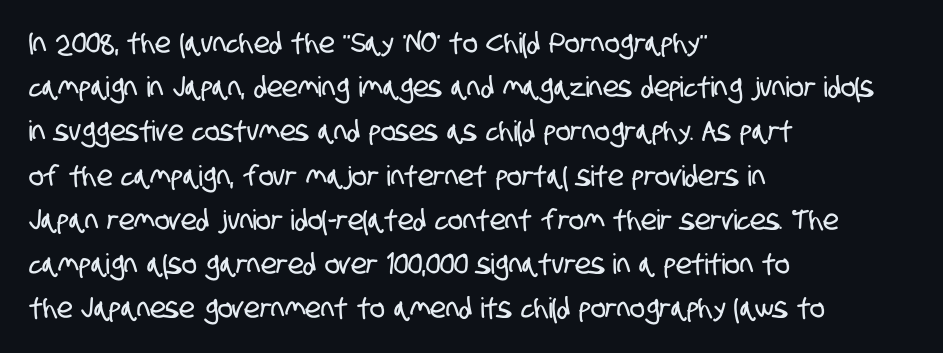
Q: Is the typeface a serif or a sans-serif typeface? A: Sans-serif.
Q: Is the text underlined? A: No.
Q: How is the paragraph aligned? A: Left-aligned.
Q: Is the spacing between letters normal or unusually wide? A: Normal.
Q: Is the spacing between lines tight, normal or loose? A: Normal.
Q: Width (condensed, normal, or wide)? A: Condensed.
Q: Stroke contrast? A: Low.
Q: x-height? A: Large.
Q: Monospaced? A: No.
